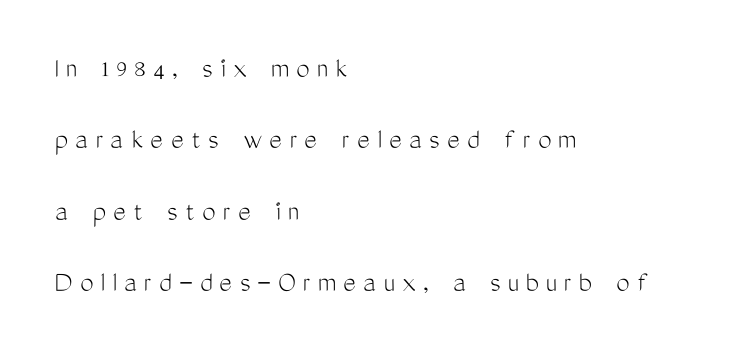
Q: Is the text bold? A: No.
Q: Is the text italic (slanted)? A: No, it is upright.
Q: Is the typeface a serif or a sans-serif typeface? A: Sans-serif.
Q: Is the text underlined? A: No.
Q: How is the paragraph aligned? A: Left-aligned.
Q: Is the spacing between letters normal or unusually wide? A: Unusually wide.
Q: Is the spacing between lines tight, normal or loose? A: Loose.
Q: Width (condensed, normal, or wide)? A: Condensed.
Q: Stroke contrast? A: Medium.
Q: x-height? A: Medium.
Q: Monospaced? A: No.
